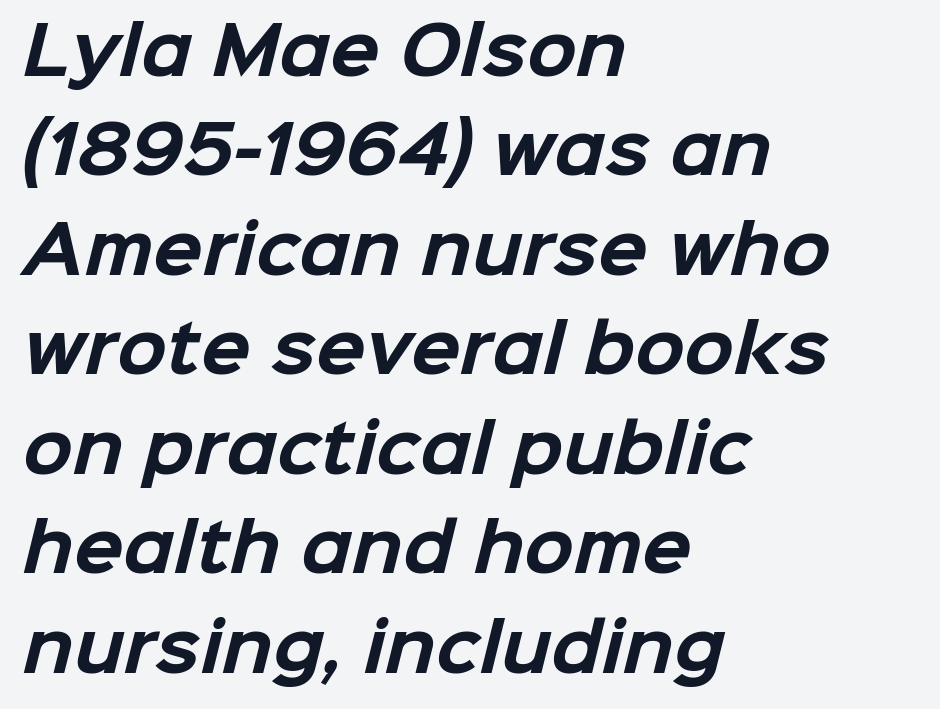
Q: Is the text bold? A: Yes.
Q: Is the typeface a serif or a sans-serif typeface? A: Sans-serif.
Q: Is the text underlined? A: No.
Q: How is the paragraph aligned? A: Left-aligned.
Q: Is the spacing between letters normal or unusually wide? A: Normal.
Q: Is the spacing between lines tight, normal or loose? A: Normal.
Q: Width (condensed, normal, or wide)? A: Normal.
Q: Stroke contrast? A: Low.
Q: x-height? A: Medium.
Q: Monospaced? A: No.
